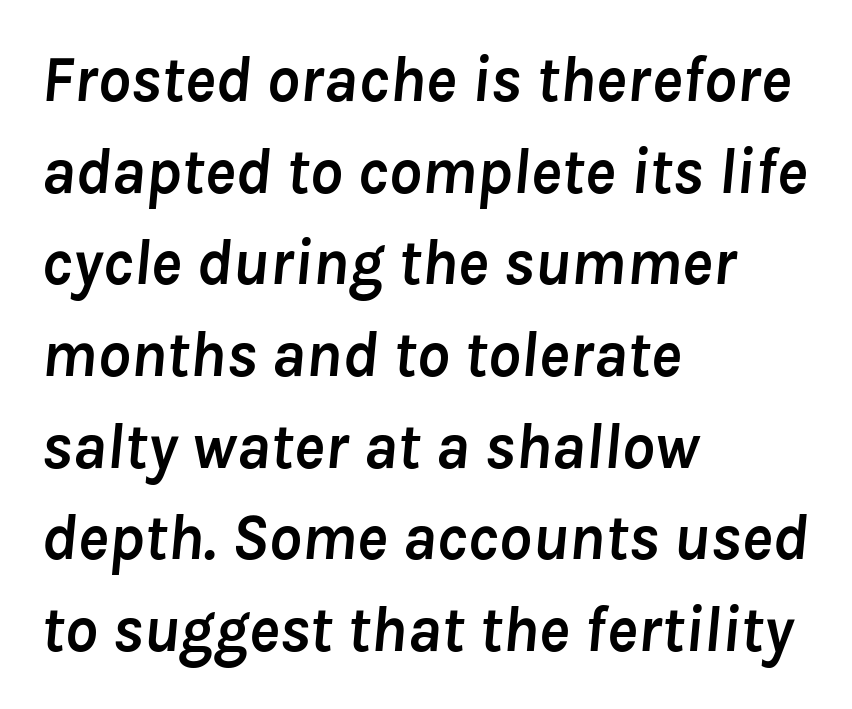
{"italic": "yes", "lean": "right", "slant_degrees": 8, "bold": "yes", "weight": "semibold", "width": "normal", "stroke_contrast": "low", "x_height": "medium", "monospaced": "no", "underline": "no", "align": "left", "line_spacing": "normal", "line_spacing_ratio": 1.41, "letter_spacing": "normal", "letter_spacing_em": 0.0, "glyph_px": 65}
